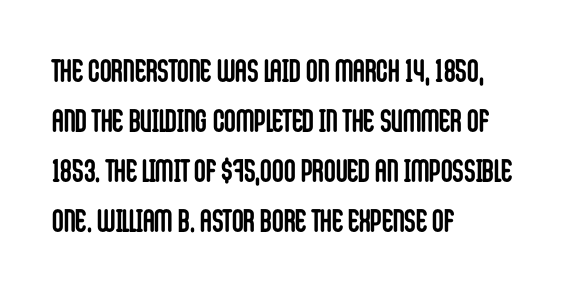
The glyphs in this specimen are sans serif. Nope, not italic — everything's standing straight. Compared with typical paragraphs, the rows here are spaced about the same. Visually the block forms a straight wall on the left and a jagged coastline on the right. Underline: absent.
